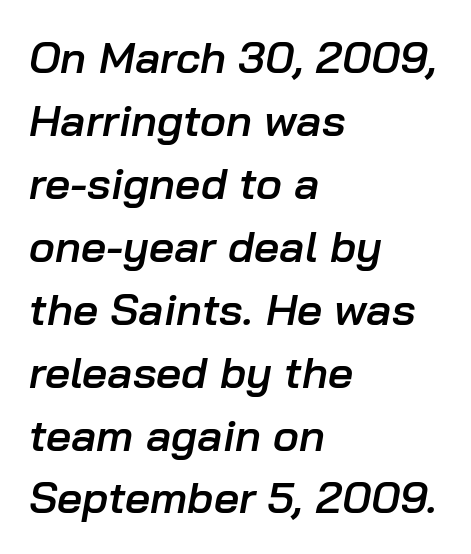
Q: Is the text bold? A: Semi-bold.
Q: Is the text italic (slanted)? A: Yes, it leans right by about 10 degrees.
Q: Is the text underlined? A: No.
Q: How is the paragraph aligned? A: Left-aligned.
Q: Is the spacing between letters normal or unusually wide? A: Normal.
Q: Is the spacing between lines tight, normal or loose? A: Normal.
Q: Width (condensed, normal, or wide)? A: Normal.
Q: Stroke contrast? A: Low.
Q: x-height? A: Medium.
Q: Monospaced? A: No.
